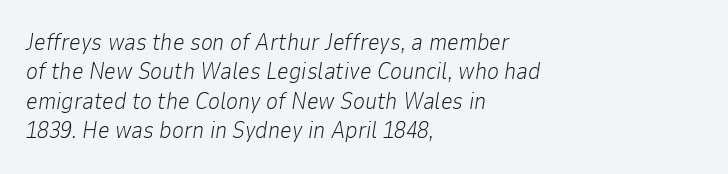
The type is set solid horizontally, with unmodified tracking. The designer left line spacing at the default. Horizontal alignment here is leftward, the default for most running prose. Stems here are at most as thick as an everyday book face.
